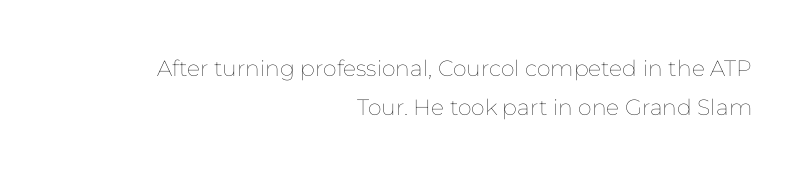
The letters sit at their default tracking, neither squeezed nor spread. Nobody drew a line under any word here. Reading down the block, your eye finds every line finishing at a fixed right position. Nothing heavy about these letters — not bold at all.
